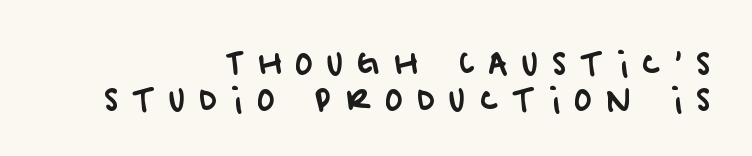
{"serif": "no", "width": "normal", "stroke_contrast": "low", "x_height": "large", "monospaced": "no", "underline": "no", "align": "right", "line_spacing_ratio": 1.2, "letter_spacing": "wide", "letter_spacing_em": 0.47, "glyph_px": 30}
